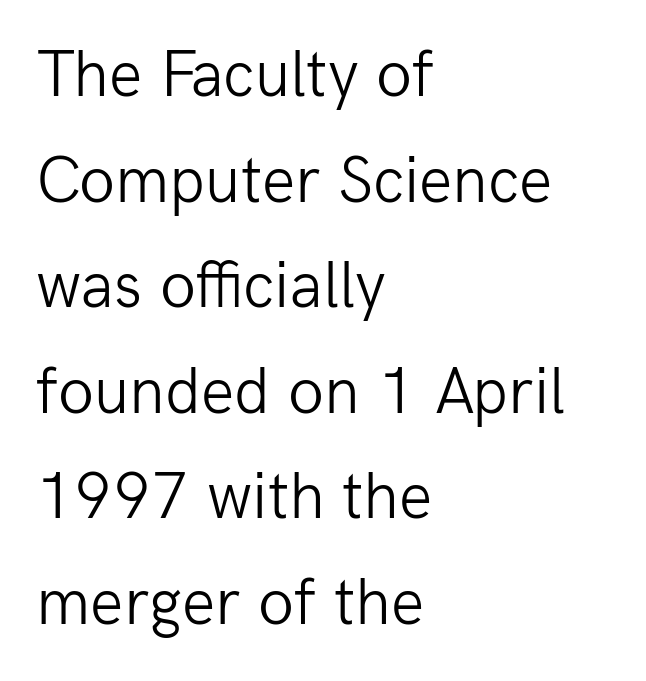
{"serif": "no", "italic": "no", "bold": "no", "weight": "light", "width": "normal", "stroke_contrast": "low", "x_height": "medium", "monospaced": "no", "underline": "no", "align": "left", "line_spacing": "normal", "line_spacing_ratio": 1.6, "letter_spacing": "normal", "letter_spacing_em": 0.0, "glyph_px": 66}
